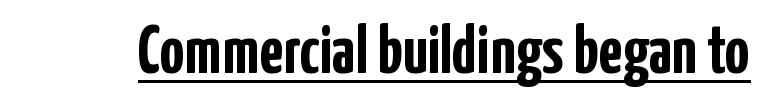
The image shows 69 px semibold, condensed sans-serif type, upright; set normal letter spacing, underlined; low stroke contrast and a medium x-height.
